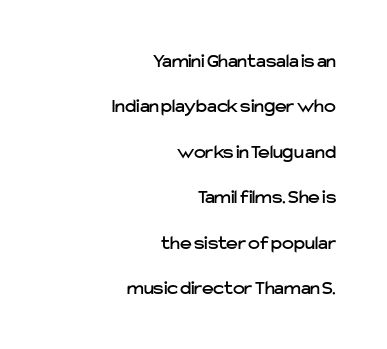
Q: Is the text italic (slanted)? A: No, it is upright.
Q: Is the text underlined? A: No.
Q: How is the paragraph aligned? A: Right-aligned.
Q: Is the spacing between letters normal or unusually wide? A: Normal.
Q: Is the spacing between lines tight, normal or loose? A: Loose.
